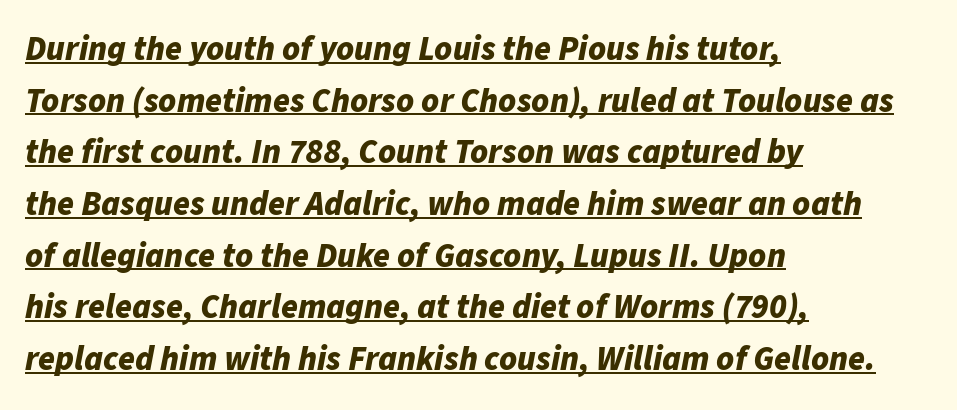
Q: Is the text bold? A: Yes.
Q: Is the text italic (slanted)? A: Yes, it leans right by about 11 degrees.
Q: Is the text underlined? A: Yes.
Q: How is the paragraph aligned? A: Left-aligned.
Q: Is the spacing between letters normal or unusually wide? A: Normal.
Q: Is the spacing between lines tight, normal or loose? A: Normal.
Q: Width (condensed, normal, or wide)? A: Normal.
Q: Stroke contrast? A: Low.
Q: x-height? A: Medium.
Q: Monospaced? A: No.
